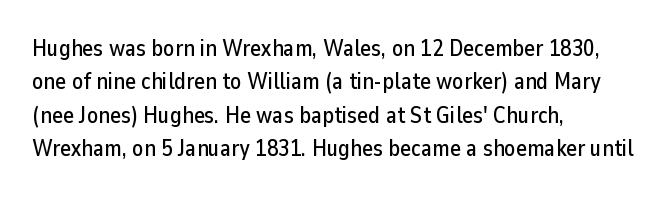
{"italic": "no", "underline": "no", "align": "left", "line_spacing": "normal", "line_spacing_ratio": 1.45, "letter_spacing": "normal", "letter_spacing_em": 0.0, "glyph_px": 23}
